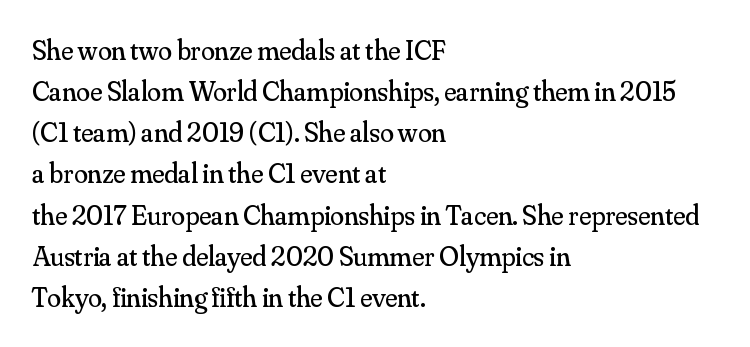
No chunkiness to these letters — they're not bold. Unlike italic type, these characters show no tilt at all. Inter-character spacing is left at the font's built-in metrics. I'd call this a serif setting — the letters wear small feet.
